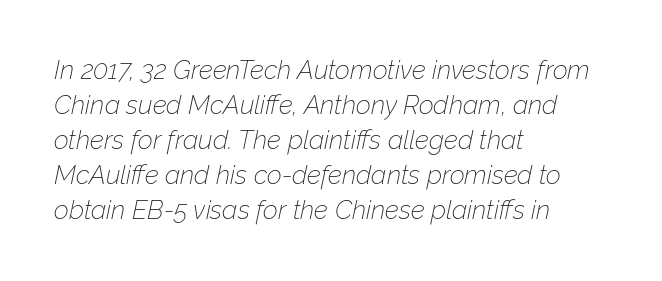
The image shows 26 px text type, italic (leaning right); set left-aligned, normal line spacing (1.35x), normal letter spacing, not underlined.
